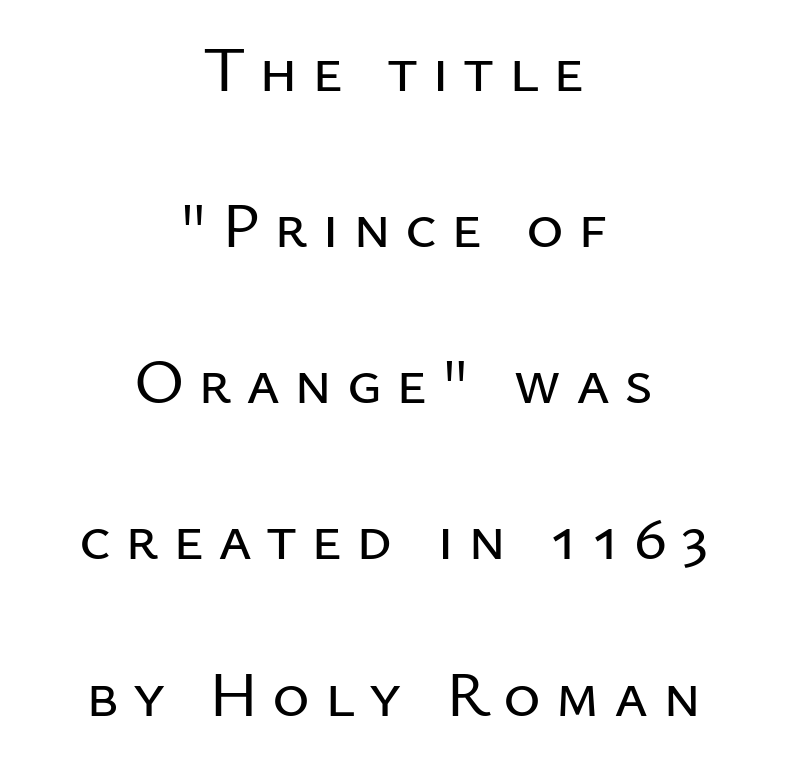
The image shows 64 px sans-serif type, upright; set centered, loose line spacing (2.44x), unusually wide letter spacing (+0.22 em), not underlined; low stroke contrast and a medium x-height.
